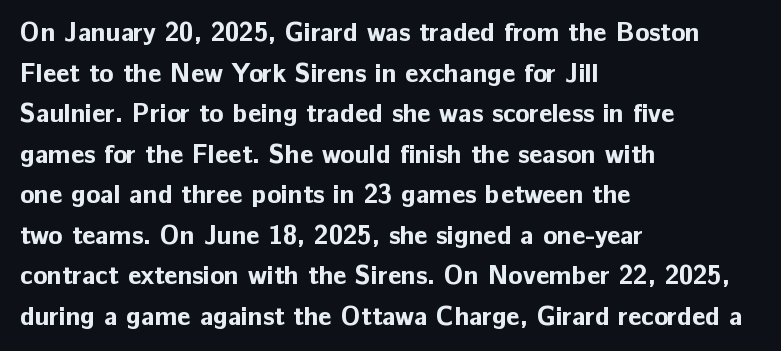
Students, note that the glyphs here touch the page at normal intervals. Lines of text with bare space underneath. Short and long lines alike share a common starting point at left. The font's upright variant was chosen for this text.
